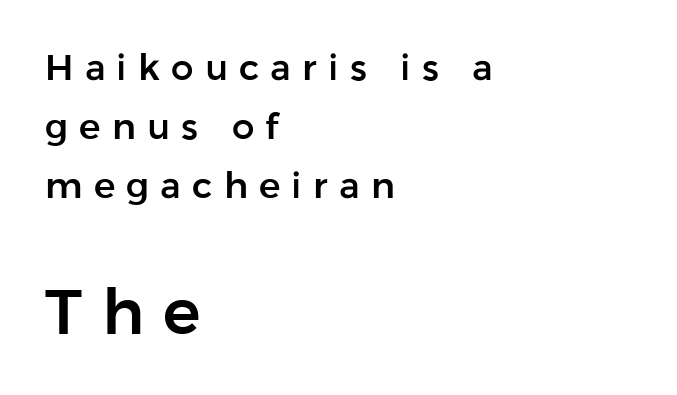
Caption: expanded tracking, letters set apart. Every character sits straight up, as roman type does. The string is rendered with underlining switched off. The passage shown is typeset with a sans-serif family. The block of text has a typical density, with ordinary space between rows.
